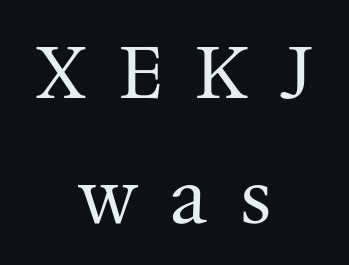
The image shows 73 px regular-weight serif type, upright; set centered, line spacing 1.71x, unusually wide letter spacing (+0.45 em), not underlined; medium stroke contrast and a medium x-height.
